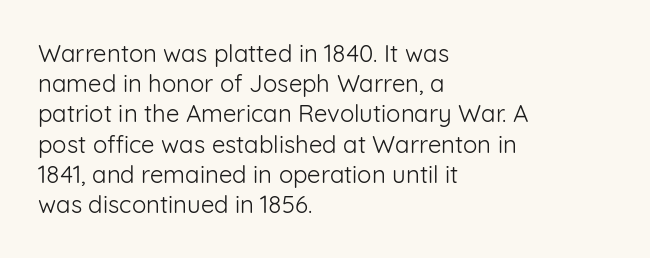
{"italic": "no", "bold": "no", "underline": "no", "align": "left", "line_spacing": "normal", "line_spacing_ratio": 1.26, "letter_spacing": "normal", "letter_spacing_em": 0.0, "glyph_px": 24}
